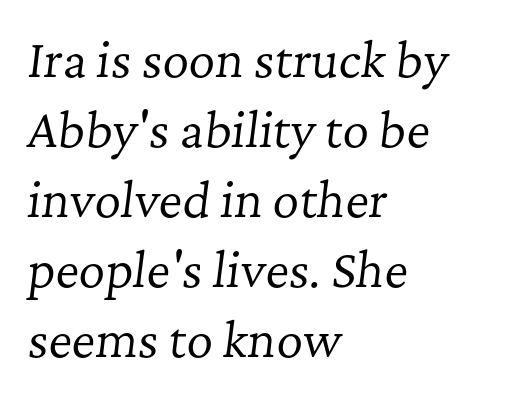
Q: Is the text bold? A: No.
Q: Is the text italic (slanted)? A: Yes, it leans right by about 7 degrees.
Q: Is the typeface a serif or a sans-serif typeface? A: Serif.
Q: Is the text underlined? A: No.
Q: How is the paragraph aligned? A: Left-aligned.
Q: Is the spacing between letters normal or unusually wide? A: Normal.
Q: Is the spacing between lines tight, normal or loose? A: Normal.
Q: Width (condensed, normal, or wide)? A: Normal.
Q: Stroke contrast? A: Low.
Q: x-height? A: Medium.
Q: Monospaced? A: No.
